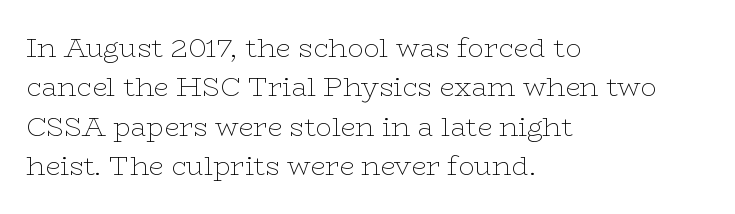
The image shows 27 px text type, upright; set left-aligned, normal line spacing (1.46x), normal letter spacing, not underlined.
